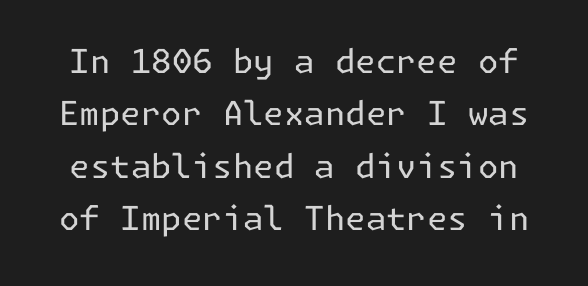
The passage shown has conventional tracking throughout. The specimen omits any rule beneath the text block's lines. Honestly, the row spacing looks completely unremarkable. Letterform terminals end flat and unadorned throughout the passage.
